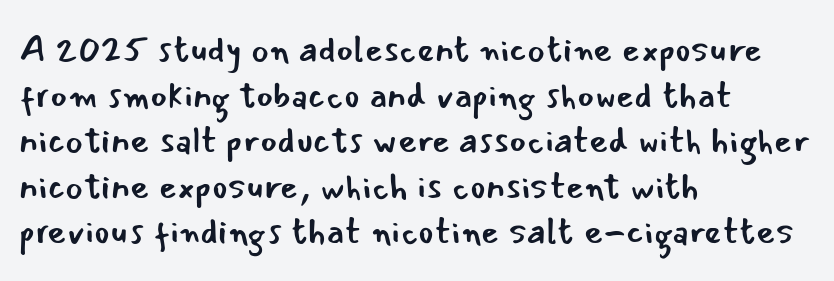
The image shows 37 px regular-weight sans-serif type, upright; set left-aligned, line spacing 1.23x, normal letter spacing, not underlined; low stroke contrast and a small x-height.
